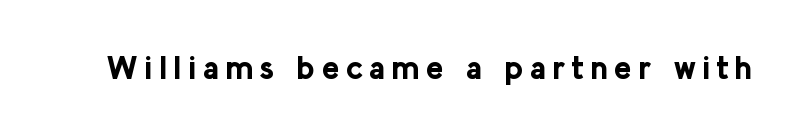
The image shows 32 px bold sans-serif type, upright; set unusually wide letter spacing (+0.2 em), not underlined; low stroke contrast and a medium x-height.
